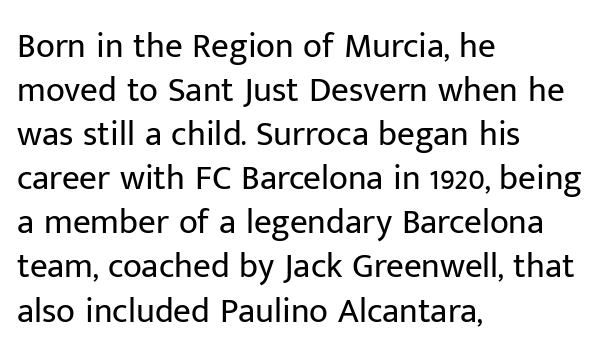
{"serif": "no", "italic": "no", "bold": "no", "weight": "regular", "width": "normal", "stroke_contrast": "low", "x_height": "medium", "monospaced": "no", "underline": "no", "align": "left", "line_spacing": "normal", "line_spacing_ratio": 1.26, "letter_spacing": "normal", "letter_spacing_em": 0.0, "glyph_px": 35}
